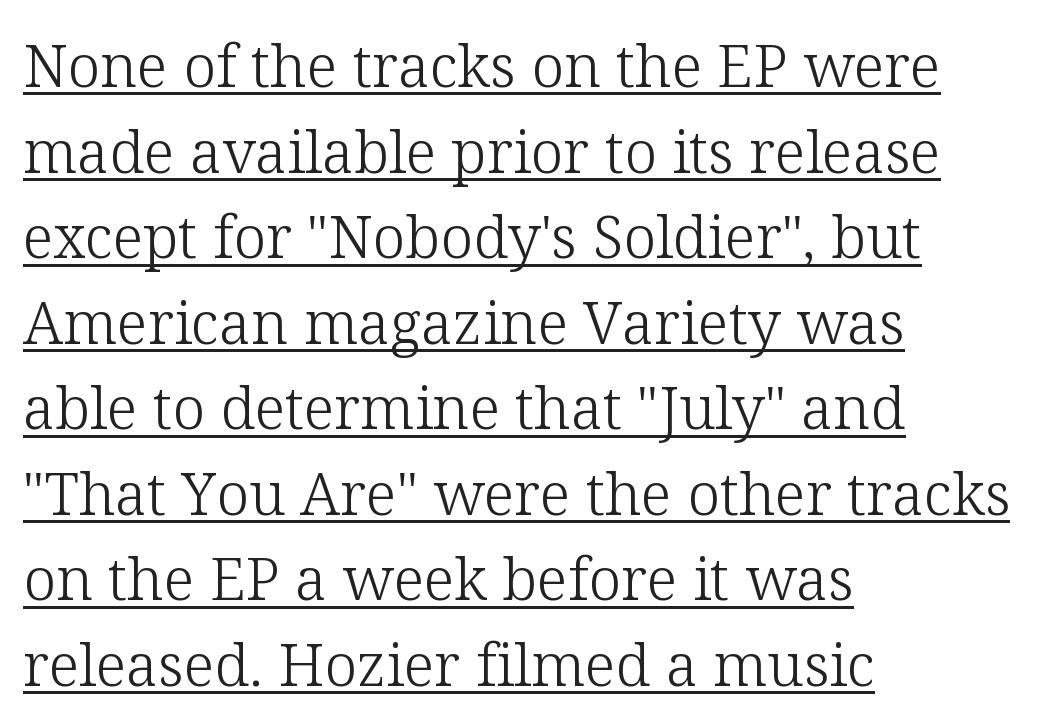
No italicization has been applied; the sample stays upright. If you measured baseline to baseline, you'd find a middling distance. Looks like regular typesetting: each glyph gets only the width it needs. Inter-character spacing is left at the font's built-in metrics. Students, observe the line beneath the letters — that is underlining. No letter is thick-stroked: the sample isn't bold.
